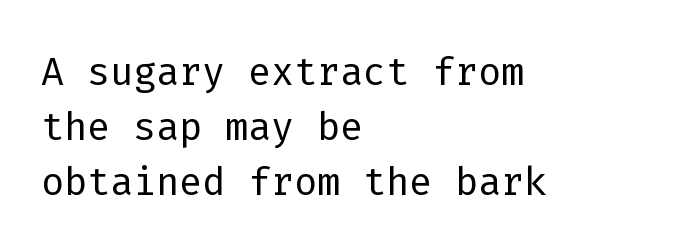
The image shows 54 px light sans-serif type, upright, monospaced; set left-aligned, tight line spacing (1.02x), normal letter spacing, not underlined; low stroke contrast and a medium x-height.
